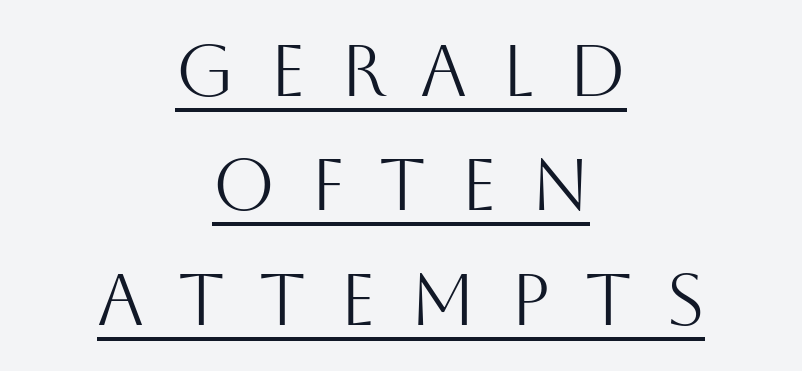
Q: Is the text bold? A: No.
Q: Is the text italic (slanted)? A: No, it is upright.
Q: Is the typeface a serif or a sans-serif typeface? A: Sans-serif.
Q: Is the text underlined? A: Yes.
Q: How is the paragraph aligned? A: Centered.
Q: Is the spacing between letters normal or unusually wide? A: Unusually wide.
Q: Is the spacing between lines tight, normal or loose? A: Normal.
Q: Width (condensed, normal, or wide)? A: Normal.
Q: Stroke contrast? A: Medium.
Q: x-height? A: Large.
Q: Monospaced? A: No.
